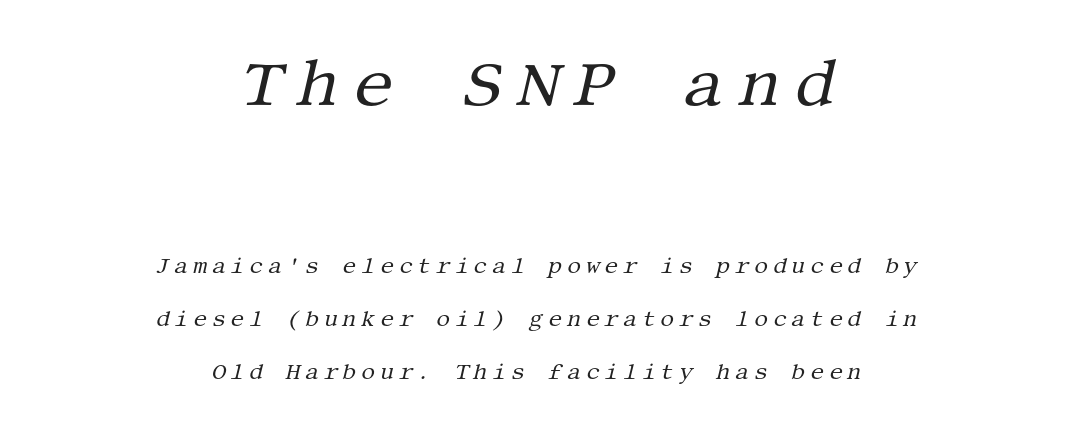
Q: Is the text bold? A: No.
Q: Is the text italic (slanted)? A: Yes, it leans right by about 13 degrees.
Q: Is the typeface a serif or a sans-serif typeface? A: Serif.
Q: Is the text underlined? A: No.
Q: How is the paragraph aligned? A: Centered.
Q: Is the spacing between letters normal or unusually wide? A: Unusually wide.
Q: Is the spacing between lines tight, normal or loose? A: Loose.
Q: Which block of text is set in a larger size, the first (top) or the second (bottom)? A: The first (top) one.
Q: Width (condensed, normal, or wide)? A: Normal.
Q: Stroke contrast? A: Medium.
Q: x-height? A: Large.
